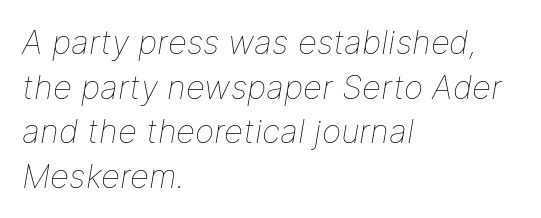
The image shows 33 px thin type, italic (leaning right); set left-aligned, normal line spacing (1.35x), normal letter spacing, not underlined; low stroke contrast and a medium x-height.
